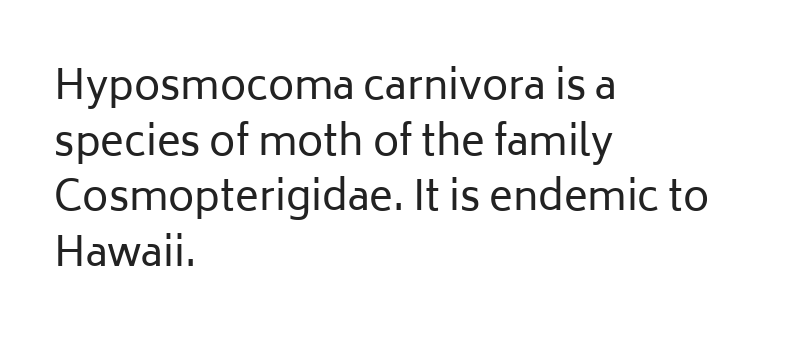
{"serif": "no", "italic": "no", "bold": "no", "weight": "regular", "width": "normal", "stroke_contrast": "low", "x_height": "medium", "monospaced": "no", "underline": "no", "align": "left", "line_spacing": "normal", "line_spacing_ratio": 1.39, "letter_spacing": "normal", "letter_spacing_em": 0.0, "glyph_px": 40}
